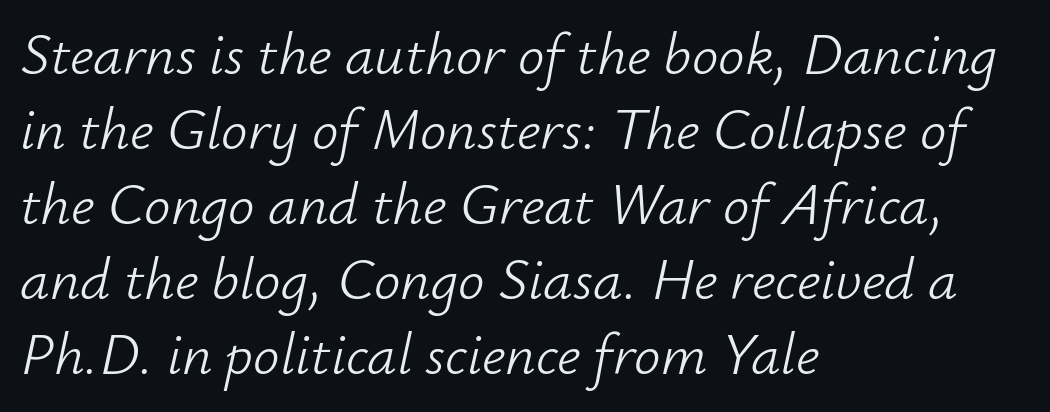
The typography opts for an oblique posture over an upright one. Looks like regular typesetting: each glyph gets only the width it needs. The paragraph shown leans on its left margin. If you measured baseline to baseline, you'd find a middling distance.
